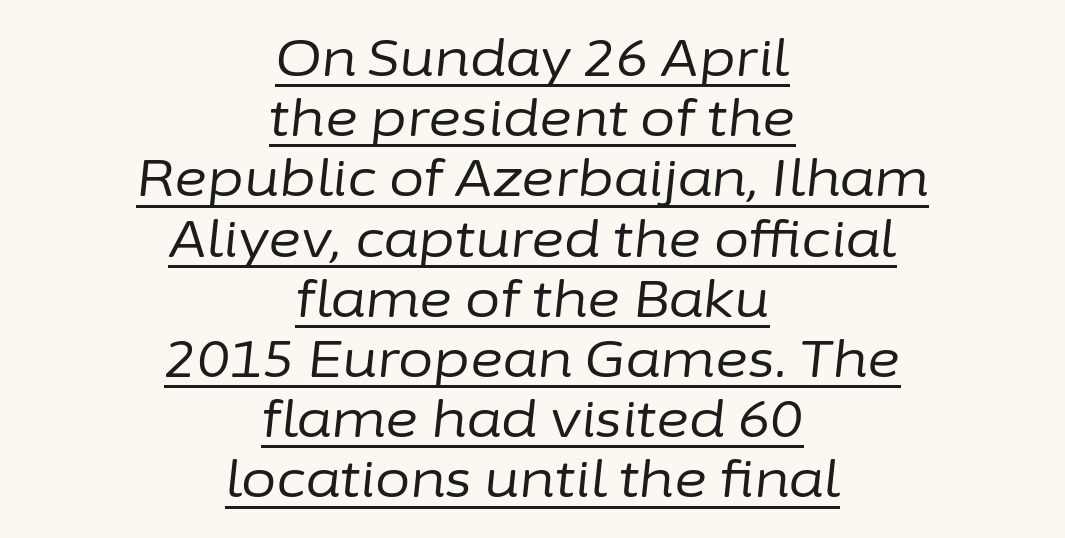
The glyphs look as if they've been sheared to an angle. Bold? No — there's no thickening of the strokes. This sample has the flowing, uneven cadence of proportional lettering. What decoration does the sample have? An underline. These lines keep a tight, regular rhythm from letter to letter.
